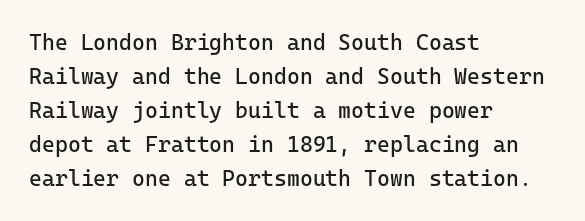
{"italic": "no", "bold": "no", "underline": "no", "align": "left", "line_spacing": "normal", "line_spacing_ratio": 1.54, "letter_spacing": "normal", "letter_spacing_em": 0.0, "glyph_px": 22}
